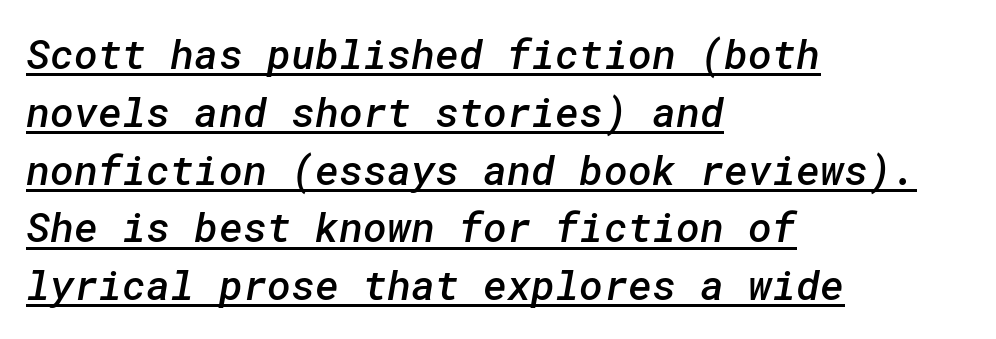
Q: Is the text bold? A: Semi-bold.
Q: Is the typeface a serif or a sans-serif typeface? A: Sans-serif.
Q: Is the text underlined? A: Yes.
Q: How is the paragraph aligned? A: Left-aligned.
Q: Is the spacing between letters normal or unusually wide? A: Normal.
Q: Is the spacing between lines tight, normal or loose? A: Normal.
Q: Width (condensed, normal, or wide)? A: Normal.
Q: Stroke contrast? A: Low.
Q: x-height? A: Medium.
